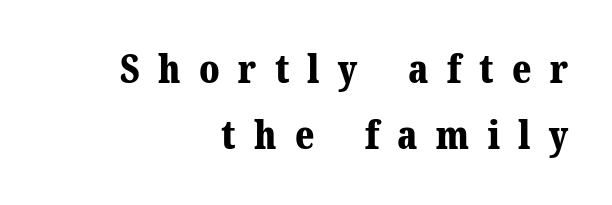
Yep, those are serifs on the letters. Honestly, the letter spacing is so wide it's the main thing you notice. Compared with typical paragraphs, the rows here are spaced about the same. Typographic density is high because the face is bold. Decoration check: the copy has no underline.
